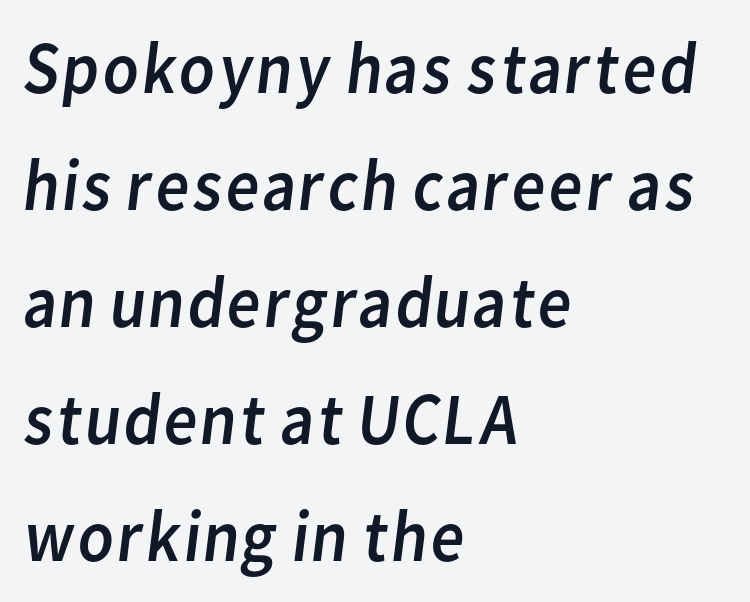
No chunkiness to these letters — they're not bold. All the whitespace from short lines collects on the right. This is sans-serif lettering, the kind often seen on screens and signage. Proportional: the letters do not fall into vertical columns. Compared with typical body copy, the letter spacing here is the same.
